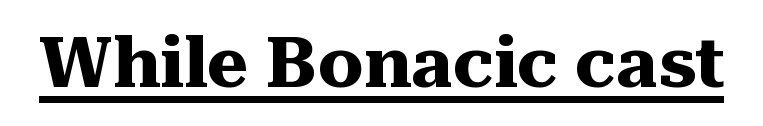
Q: Is the text bold? A: Yes.
Q: Is the text italic (slanted)? A: No, it is upright.
Q: Is the typeface a serif or a sans-serif typeface? A: Serif.
Q: Is the text underlined? A: Yes.
Q: Is the spacing between letters normal or unusually wide? A: Normal.
Q: Width (condensed, normal, or wide)? A: Normal.
Q: Stroke contrast? A: Medium.
Q: x-height? A: Medium.
Q: Monospaced? A: No.
